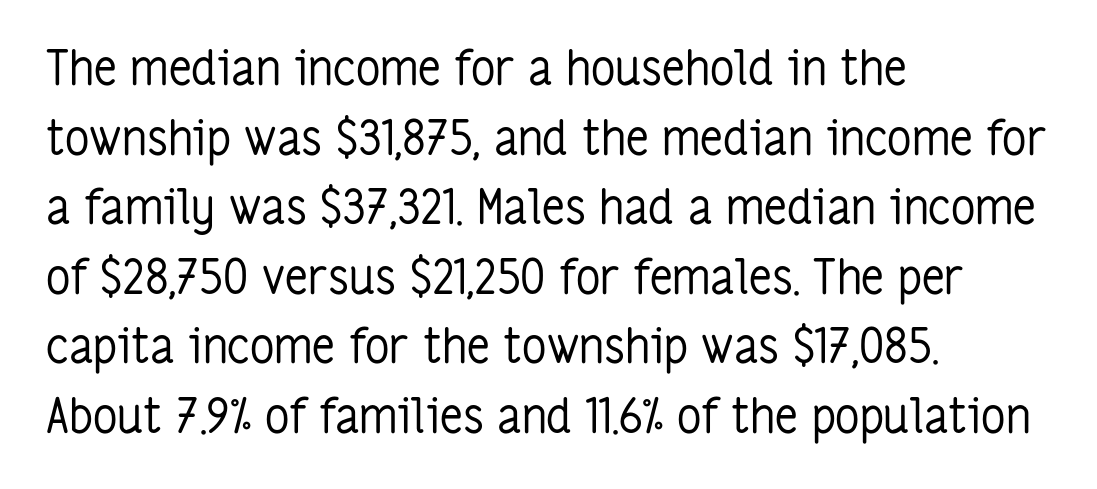
The glyphs in this specimen are sans serif. The rag falls on the right side of this text block. In terms of leading, this rendering sits right in the middle. The type sits square on the baseline with zero lean. Think of a printed novel: that variable character pitch is what you see here. Type without underlining.
